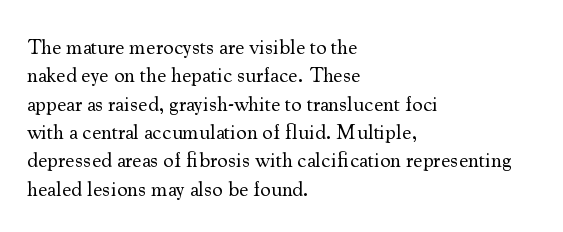
The image shows 21 px text type, upright; set left-aligned, normal line spacing (1.35x), normal letter spacing, not underlined.
